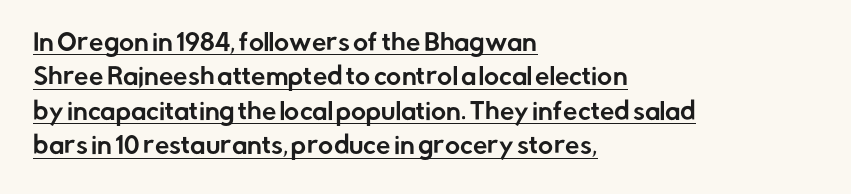
The image shows 23 px text type, upright; set left-aligned, normal line spacing (1.5x), normal letter spacing, underlined.
